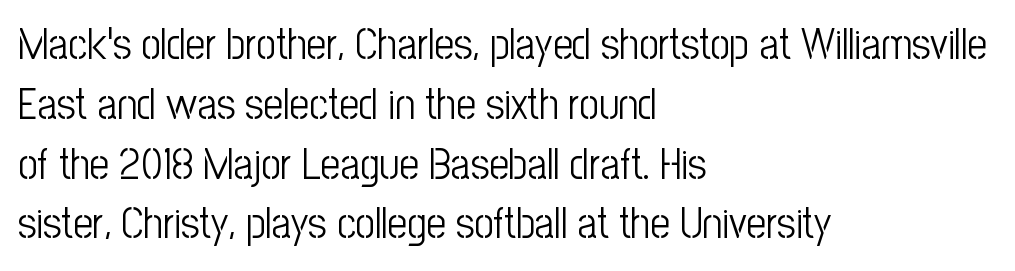
{"serif": "no", "italic": "no", "bold": "no", "weight": "light", "width": "condensed", "stroke_contrast": "low", "x_height": "medium", "monospaced": "no", "underline": "no", "align": "left", "line_spacing": "normal", "line_spacing_ratio": 1.39, "letter_spacing": "normal", "letter_spacing_em": 0.0, "glyph_px": 43}
